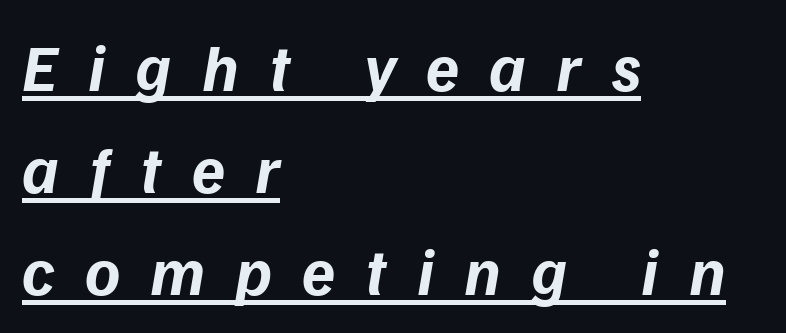
Q: Is the text bold? A: Yes.
Q: Is the text italic (slanted)? A: Yes, it leans right by about 9 degrees.
Q: Is the text underlined? A: Yes.
Q: How is the paragraph aligned? A: Left-aligned.
Q: Is the spacing between letters normal or unusually wide? A: Unusually wide.
Q: Is the spacing between lines tight, normal or loose? A: Normal.
Q: Width (condensed, normal, or wide)? A: Normal.
Q: Stroke contrast? A: Low.
Q: x-height? A: Medium.
Q: Monospaced? A: No.
